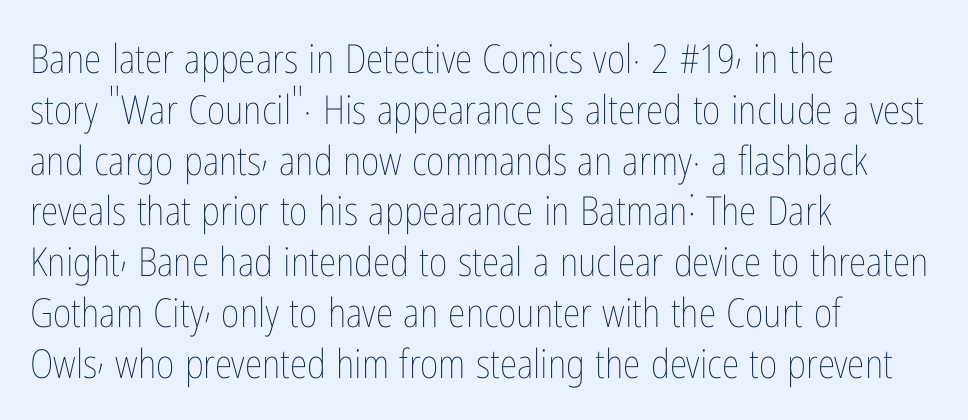
Q: Is the text bold? A: No.
Q: Is the text italic (slanted)? A: No, it is upright.
Q: Is the text underlined? A: No.
Q: How is the paragraph aligned? A: Left-aligned.
Q: Is the spacing between letters normal or unusually wide? A: Normal.
Q: Is the spacing between lines tight, normal or loose? A: Normal.
Q: Width (condensed, normal, or wide)? A: Condensed.
Q: Stroke contrast? A: Low.
Q: x-height? A: Medium.
Q: Monospaced? A: No.
